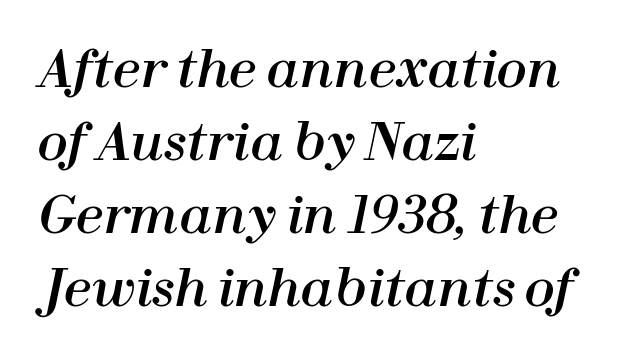
The image shows 50 px text type, italic (leaning right); set left-aligned, normal line spacing (1.46x), normal letter spacing, not underlined; high stroke contrast and a medium x-height.
